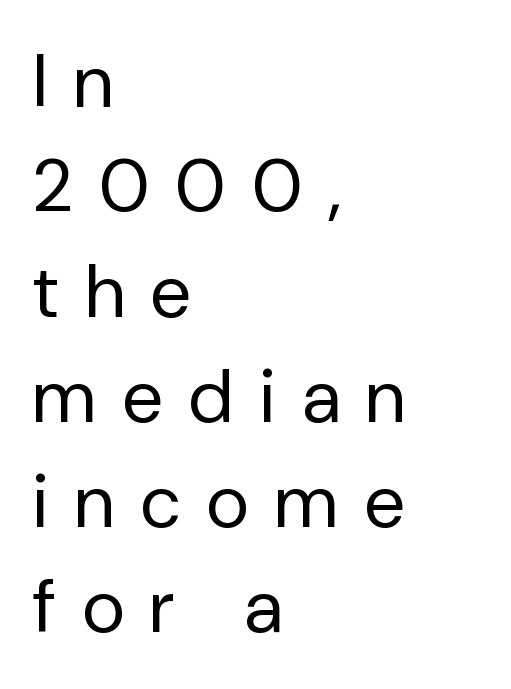
How would I describe the line gaps? Plain and ordinary. A typesetter would call this heavily tracked-out type. Beneath every word, the page is bare. Style check: upright.
